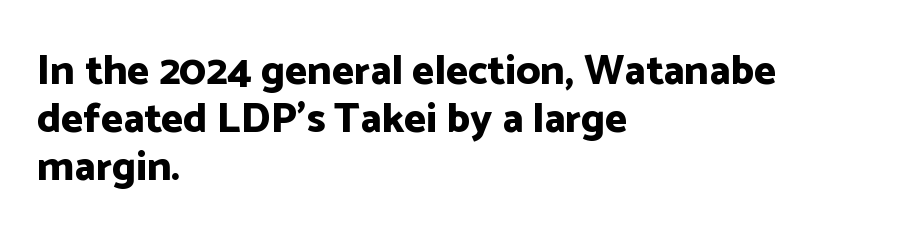
Q: Is the text bold? A: Yes.
Q: Is the text italic (slanted)? A: No, it is upright.
Q: Is the typeface a serif or a sans-serif typeface? A: Sans-serif.
Q: Is the text underlined? A: No.
Q: How is the paragraph aligned? A: Left-aligned.
Q: Is the spacing between letters normal or unusually wide? A: Normal.
Q: Is the spacing between lines tight, normal or loose? A: Tight.
Q: Width (condensed, normal, or wide)? A: Normal.
Q: Stroke contrast? A: Low.
Q: x-height? A: Medium.
Q: Monospaced? A: No.
